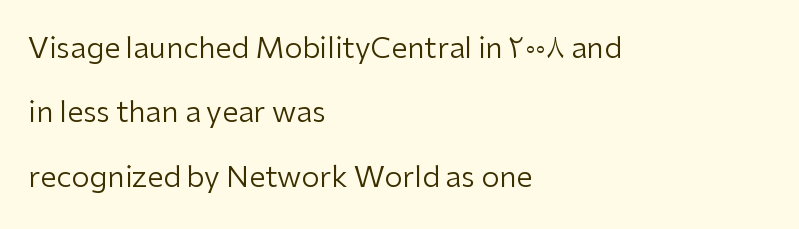
The image shows 29 px regular-weight sans-serif type, upright; set left-aligned, loose line spacing (2.22x), normal letter spacing, not underlined; low stroke contrast and a medium x-height.
